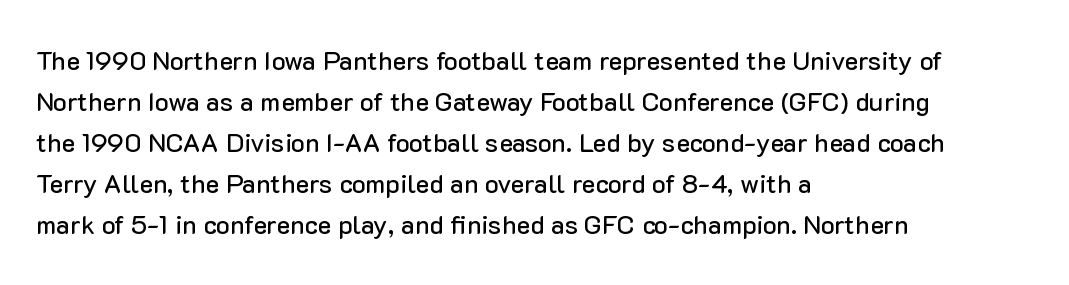
The image shows 26 px text type, upright; set left-aligned, normal line spacing (1.58x), normal letter spacing, not underlined.
